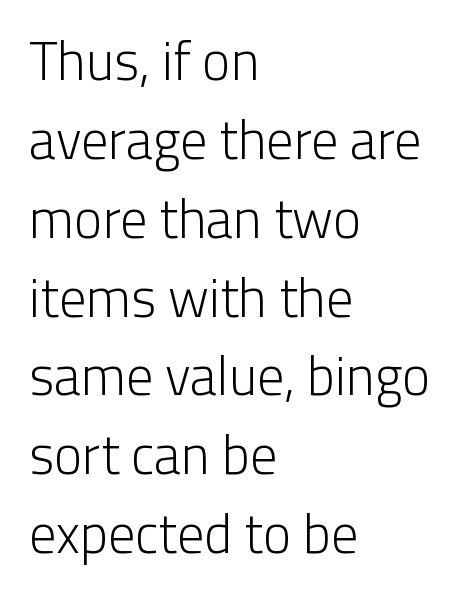
Each new line begins a customary step beneath the previous one. This rendering employs a face without finishing strokes, i.e., a sans-serif. Proportional: the letters do not fall into vertical columns. The font's upright variant was chosen for this text. Weight: in the light-to-regular range. Default kerning and tracking; the words read as compact shapes.
